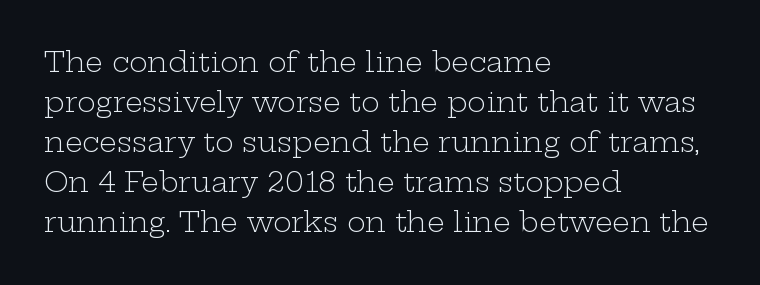
Q: Is the text bold? A: No.
Q: Is the text italic (slanted)? A: No, it is upright.
Q: Is the typeface a serif or a sans-serif typeface? A: Serif.
Q: Is the text underlined? A: No.
Q: How is the paragraph aligned? A: Left-aligned.
Q: Is the spacing between letters normal or unusually wide? A: Normal.
Q: Is the spacing between lines tight, normal or loose? A: Normal.
Q: Width (condensed, normal, or wide)? A: Wide.
Q: Stroke contrast? A: Low.
Q: x-height? A: Medium.
Q: Monospaced? A: No.
